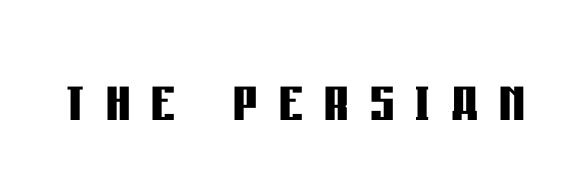
Typesetter's note: full bold, strokes at maximum text heaviness. You could not count columns in this text — the font is proportionally spaced. Letter spacing: wide. A clean baseline with only descenders dipping below it. Type style note: lacks serifs.
